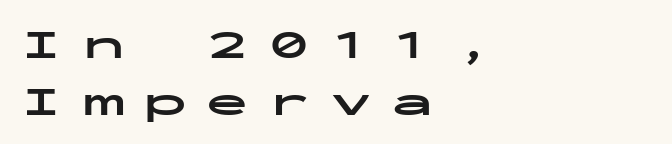
The image shows 42 px bold, wide sans-serif type, upright, monospaced; set left-aligned, normal line spacing (1.35x), unusually wide letter spacing (+0.47 em), not underlined; low stroke contrast and a medium x-height.
